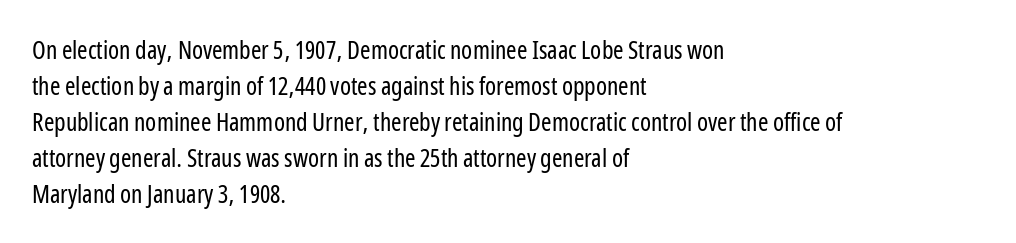
The image shows 25 px text type, upright; set left-aligned, normal line spacing (1.44x), normal letter spacing, not underlined.
